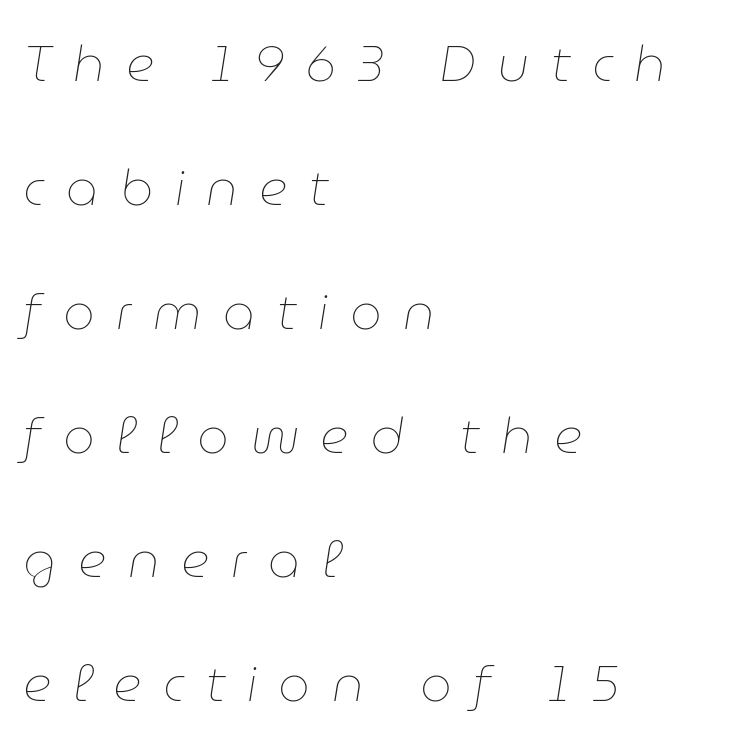
Q: Is the text bold? A: No.
Q: Is the text italic (slanted)? A: Yes, it leans right by about 9 degrees.
Q: Is the text underlined? A: No.
Q: How is the paragraph aligned? A: Left-aligned.
Q: Is the spacing between letters normal or unusually wide? A: Unusually wide.
Q: Is the spacing between lines tight, normal or loose? A: Loose.
Q: Width (condensed, normal, or wide)? A: Normal.
Q: Stroke contrast? A: Low.
Q: x-height? A: Medium.
Q: Monospaced? A: No.
